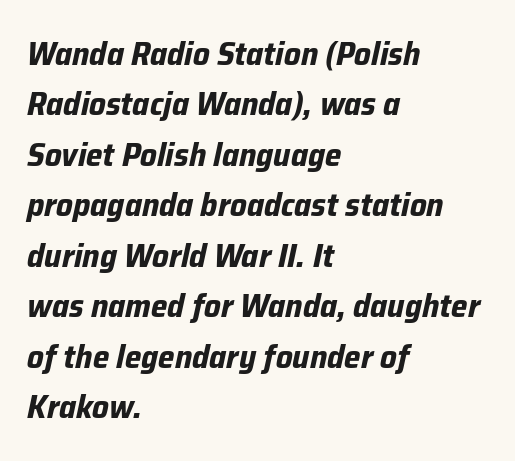
Q: Is the text bold? A: Yes.
Q: Is the text italic (slanted)? A: Yes, it leans right by about 12 degrees.
Q: Is the text underlined? A: No.
Q: How is the paragraph aligned? A: Left-aligned.
Q: Is the spacing between letters normal or unusually wide? A: Normal.
Q: Is the spacing between lines tight, normal or loose? A: Normal.
Q: Width (condensed, normal, or wide)? A: Normal.
Q: Stroke contrast? A: Low.
Q: x-height? A: Medium.
Q: Monospaced? A: No.
